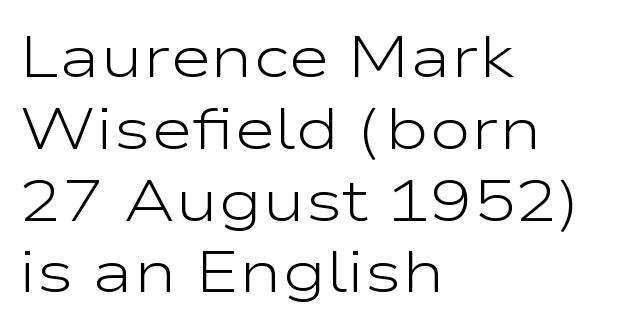
{"serif": "no", "italic": "no", "bold": "no", "weight": "light", "width": "wide", "stroke_contrast": "low", "x_height": "medium", "monospaced": "no", "underline": "no", "align": "left", "line_spacing": "normal", "line_spacing_ratio": 1.26, "letter_spacing": "normal", "letter_spacing_em": 0.0, "glyph_px": 57}
